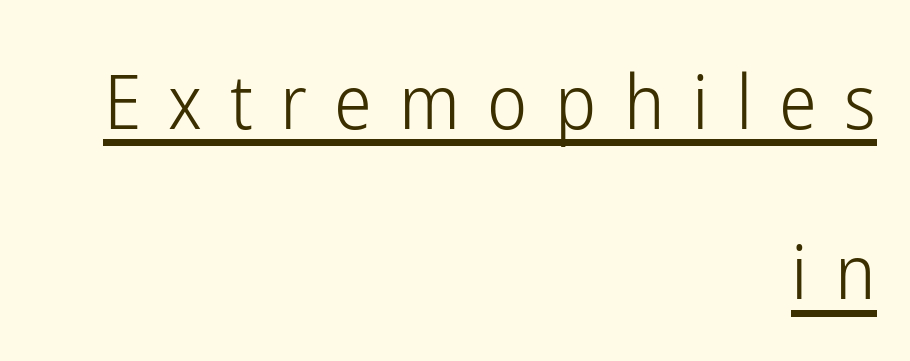
Q: Is the text bold? A: No.
Q: Is the text italic (slanted)? A: No, it is upright.
Q: Is the typeface a serif or a sans-serif typeface? A: Sans-serif.
Q: Is the text underlined? A: Yes.
Q: How is the paragraph aligned? A: Right-aligned.
Q: Is the spacing between letters normal or unusually wide? A: Unusually wide.
Q: Is the spacing between lines tight, normal or loose? A: Loose.
Q: Width (condensed, normal, or wide)? A: Condensed.
Q: Stroke contrast? A: Low.
Q: x-height? A: Medium.
Q: Monospaced? A: No.
